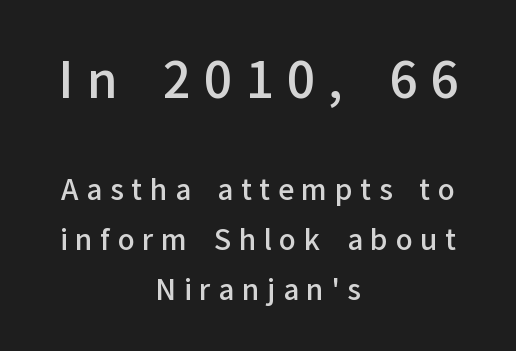
The image shows 49 px semibold sans-serif type, upright; set centered, line spacing 1.78x, unusually wide letter spacing (+0.27 em), not underlined; the first (top) block is 1.75x larger; low stroke contrast and a medium x-height.
